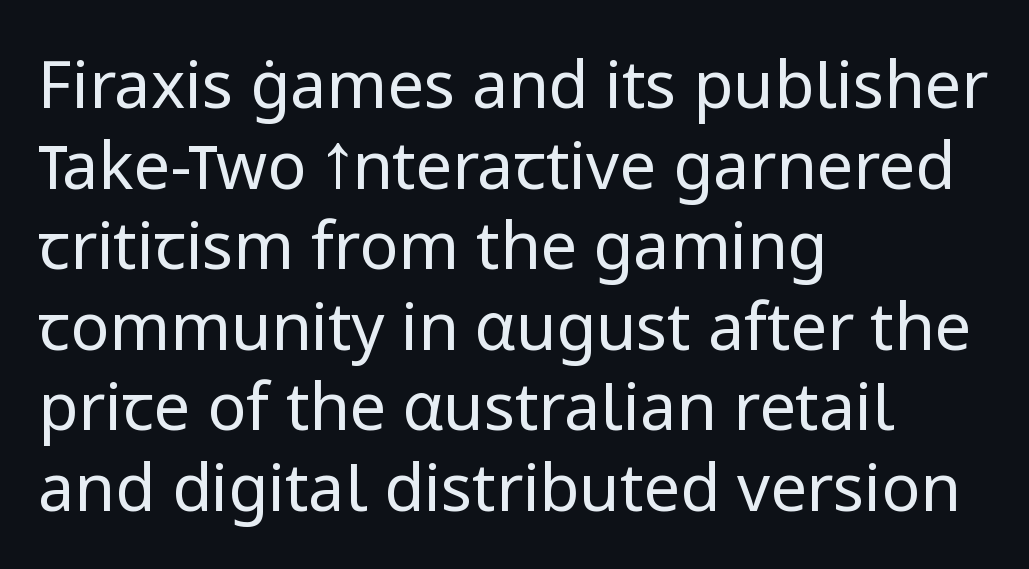
Serifs: no, the terminals of the letterforms are clean. A student would call this left alignment; a typographer would say flush left, rag right. Do the characters align in a grid? No, the font is proportional. Lines of text with bare space underneath. No extra tracking has been applied to these lines. Ascenders rise straight up at ninety degrees.
